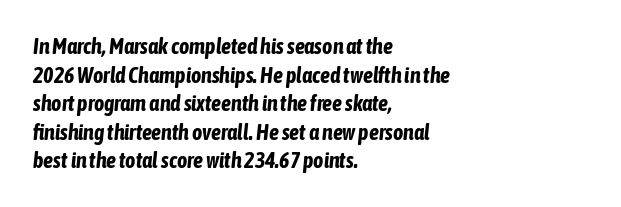
The specimen omits any rule beneath the text block's lines. The type is set solid horizontally, with unmodified tracking. An italicized treatment has been applied to the whole sample. Reading down the column, the eye jumps a familiar distance to each next line. Line beginnings align vertically; line endings do not.
